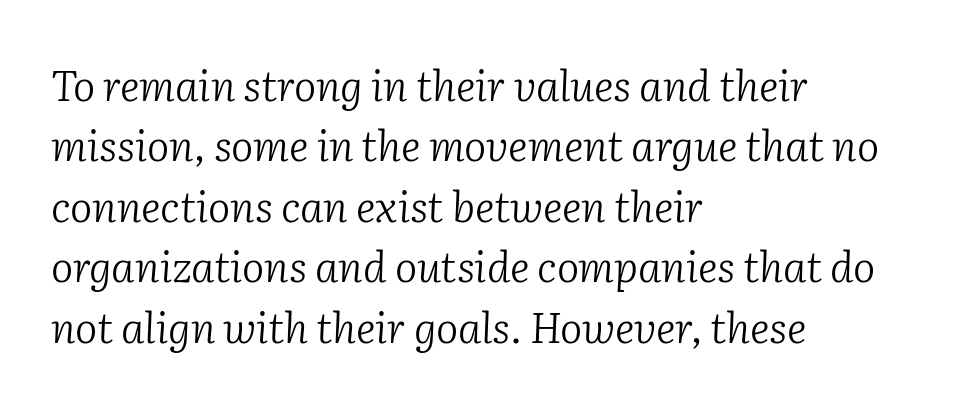
Style check: oblique. Normally led — the rows are evenly, conventionally spaced. Nothing heavy about these letters — not bold at all. Character widths vary here, with narrow letters taking less room than wide ones.
